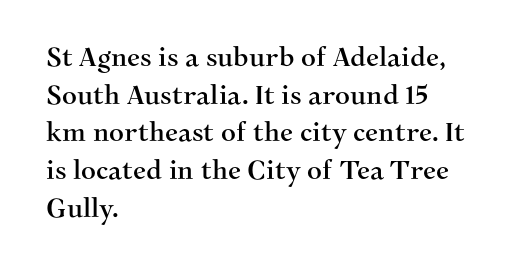
Q: Is the text italic (slanted)? A: No, it is upright.
Q: Is the text underlined? A: No.
Q: How is the paragraph aligned? A: Left-aligned.
Q: Is the spacing between letters normal or unusually wide? A: Normal.
Q: Is the spacing between lines tight, normal or loose? A: Normal.
